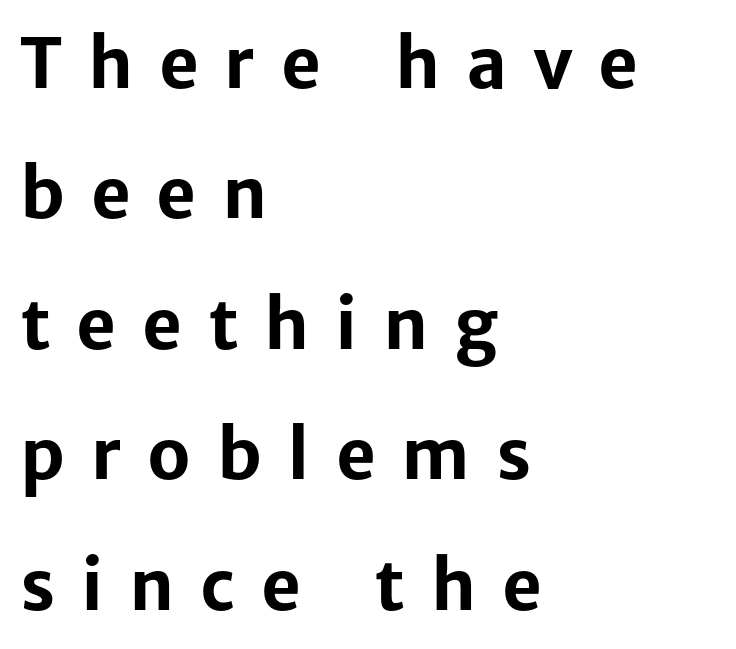
{"serif": "no", "italic": "no", "bold": "yes", "weight": "bold", "width": "normal", "stroke_contrast": "low", "x_height": "medium", "monospaced": "no", "underline": "no", "align": "left", "line_spacing_ratio": 1.89, "letter_spacing": "wide", "letter_spacing_em": 0.37, "glyph_px": 69}
